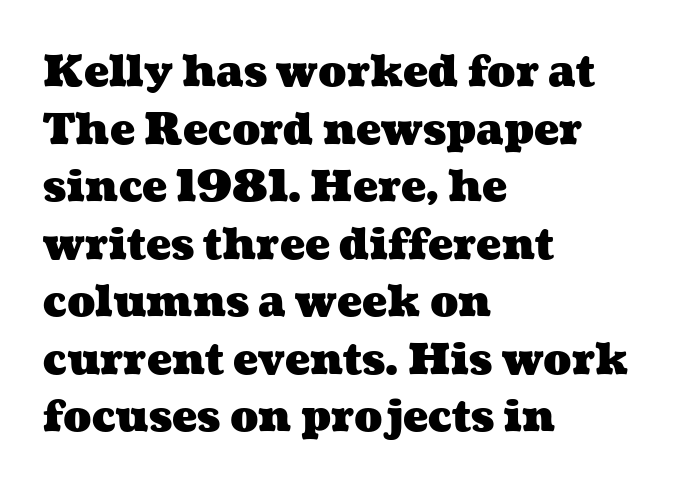
Here the designer chose a conventional face with non-uniform glyph widths. Letter spacing: default. Notice how the passage keeps a crisp vertical edge on the left only. The gap between lines stays unmarked. Compared with typical paragraphs, the rows here are spaced about the same. The strokes are fattened all the way to bold.
